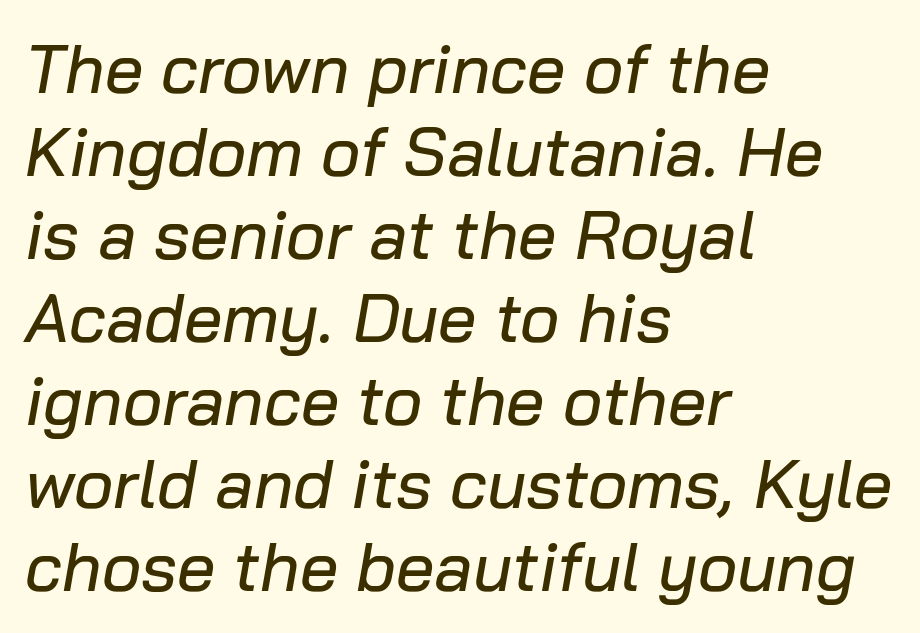
Q: Is the text italic (slanted)? A: Yes, it leans right by about 10 degrees.
Q: Is the text underlined? A: No.
Q: How is the paragraph aligned? A: Left-aligned.
Q: Is the spacing between letters normal or unusually wide? A: Normal.
Q: Width (condensed, normal, or wide)? A: Normal.
Q: Stroke contrast? A: Low.
Q: x-height? A: Medium.
Q: Monospaced? A: No.
